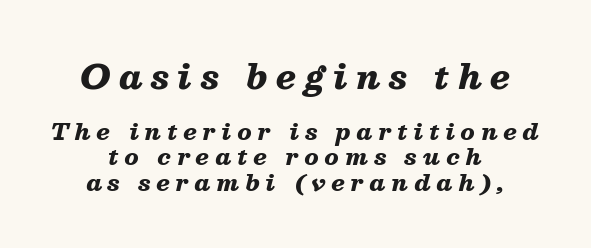
The image shows 34 px heavy type, italic (leaning right); set centered, tight line spacing (1.11x), unusually wide letter spacing (+0.26 em), not underlined; the first (top) block is 1.48x larger; medium stroke contrast and a medium x-height.
